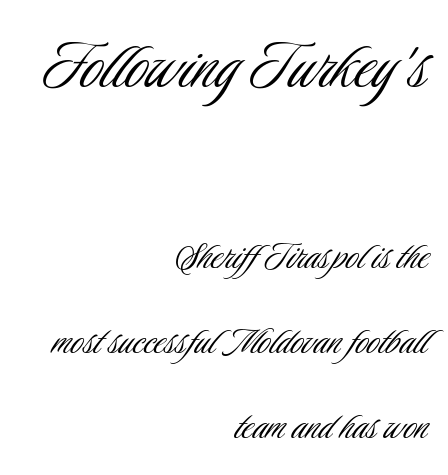
The image shows 77 px light, condensed sans-serif type; set right-aligned, loose line spacing (1.93x), normal letter spacing, not underlined; the first (top) block is 1.75x larger; low stroke contrast and a small x-height.
